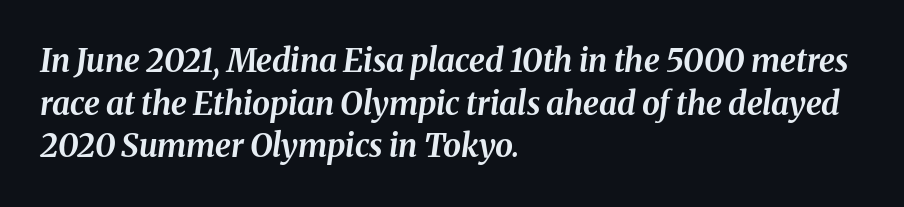
Q: Is the text bold? A: Yes.
Q: Is the text italic (slanted)? A: Yes, it leans right by about 8 degrees.
Q: Is the text underlined? A: No.
Q: How is the paragraph aligned? A: Left-aligned.
Q: Is the spacing between letters normal or unusually wide? A: Normal.
Q: Is the spacing between lines tight, normal or loose? A: Normal.
Q: Width (condensed, normal, or wide)? A: Normal.
Q: Stroke contrast? A: Medium.
Q: x-height? A: Medium.
Q: Monospaced? A: No.
